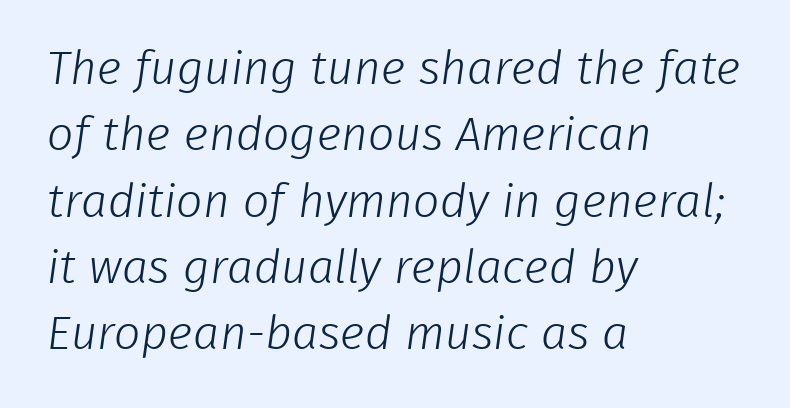
The rendering shows plain stroke endings on the letterforms — a sans-serif design. There is no visible air inserted between adjacent glyphs. Weight: not bold — regular or lighter. Just letters on the line, the space beneath them empty.
